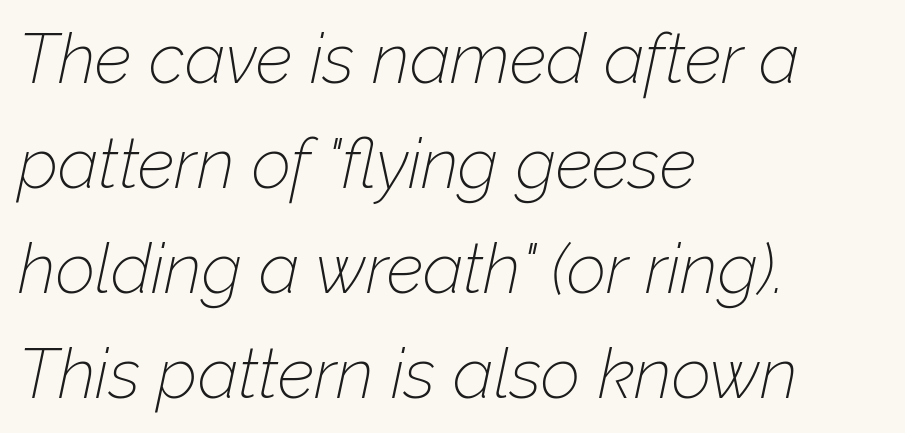
Q: Is the text bold? A: No.
Q: Is the text italic (slanted)? A: Yes, it leans right by about 12 degrees.
Q: Is the text underlined? A: No.
Q: How is the paragraph aligned? A: Left-aligned.
Q: Is the spacing between letters normal or unusually wide? A: Normal.
Q: Is the spacing between lines tight, normal or loose? A: Normal.
Q: Width (condensed, normal, or wide)? A: Normal.
Q: Stroke contrast? A: Low.
Q: x-height? A: Medium.
Q: Monospaced? A: No.
